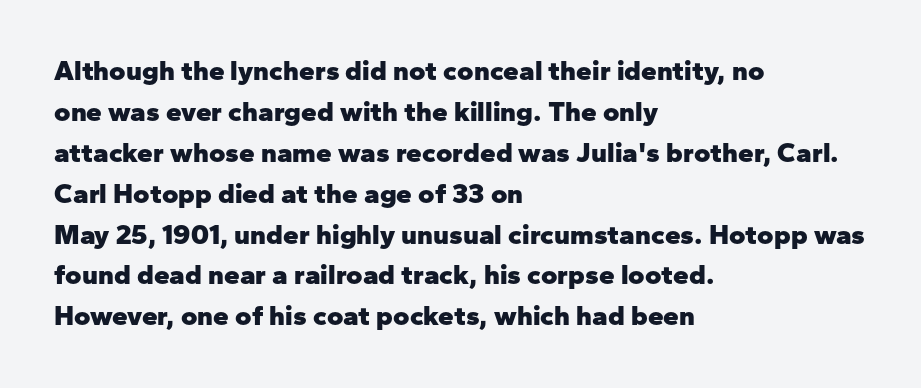
Italic: no, the glyphs are upright roman. In CSS terms this would be text-align: left. Heavy-handed strokes throughout: this text is bold. Nothing sits at the stroke ends, so this counts as sans-serif.
